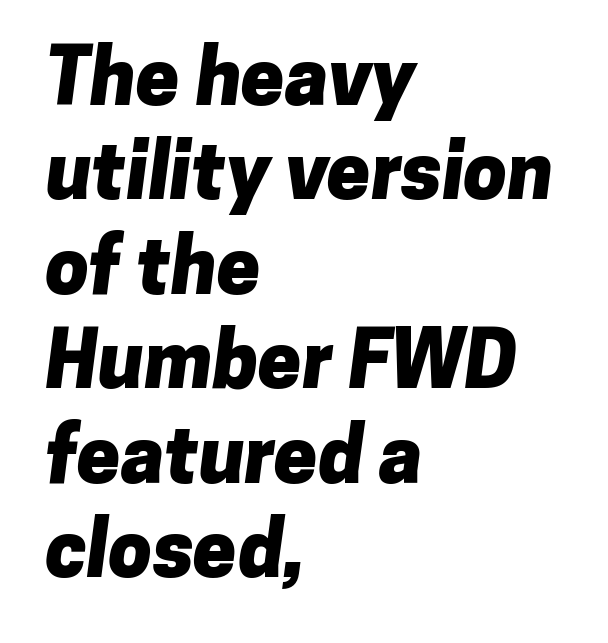
Q: Is the text bold? A: Yes.
Q: Is the typeface a serif or a sans-serif typeface? A: Sans-serif.
Q: Is the text underlined? A: No.
Q: How is the paragraph aligned? A: Left-aligned.
Q: Is the spacing between letters normal or unusually wide? A: Normal.
Q: Width (condensed, normal, or wide)? A: Normal.
Q: Stroke contrast? A: Low.
Q: x-height? A: Medium.
Q: Monospaced? A: No.
